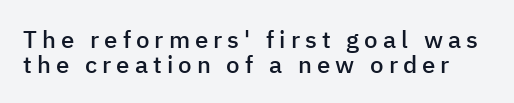
Q: Is the text bold? A: Semi-bold.
Q: Is the text italic (slanted)? A: No, it is upright.
Q: Is the text underlined? A: No.
Q: Is the spacing between letters normal or unusually wide? A: Unusually wide.
Q: Is the spacing between lines tight, normal or loose? A: Tight.
